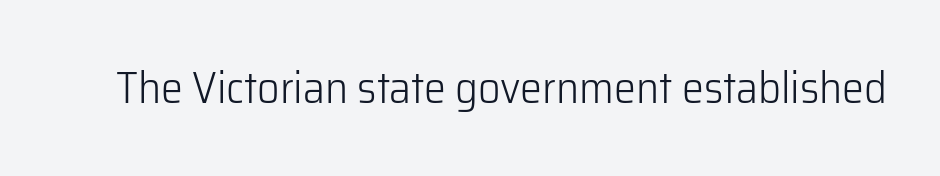
{"serif": "no", "italic": "no", "bold": "no", "weight": "light", "width": "normal", "stroke_contrast": "low", "x_height": "medium", "monospaced": "no", "underline": "no", "letter_spacing": "normal", "letter_spacing_em": 0.0, "glyph_px": 44}
